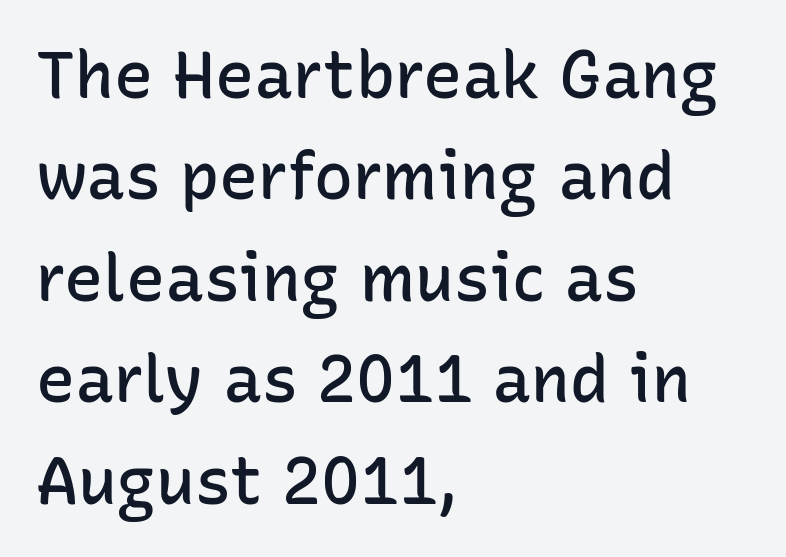
{"serif": "no", "italic": "no", "bold": "semi", "weight": "semibold", "width": "normal", "stroke_contrast": "low", "x_height": "medium", "monospaced": "no", "underline": "no", "align": "left", "line_spacing": "normal", "line_spacing_ratio": 1.56, "letter_spacing": "normal", "letter_spacing_em": 0.0, "glyph_px": 65}
